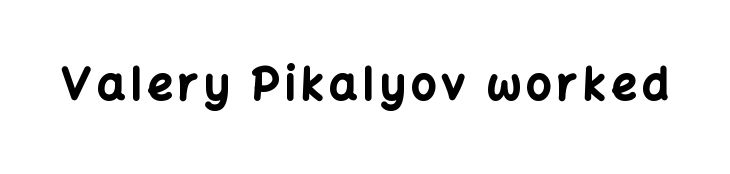
This sample has the flowing, uneven cadence of proportional lettering. The letters stand upright; this is a roman face. What weight is shown? A full bold with thick strokes. Type style note: lacks serifs.
